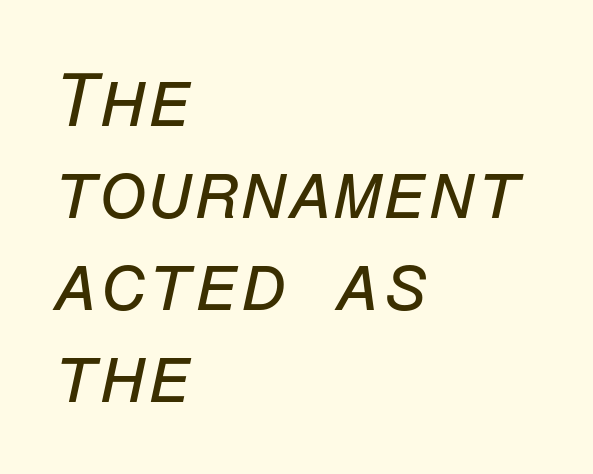
Slanted lettering throughout. A light-to-regular cut is what we see here. Does the copy run flush right? No — it runs flush left. A clean baseline with only descenders dipping below it.
